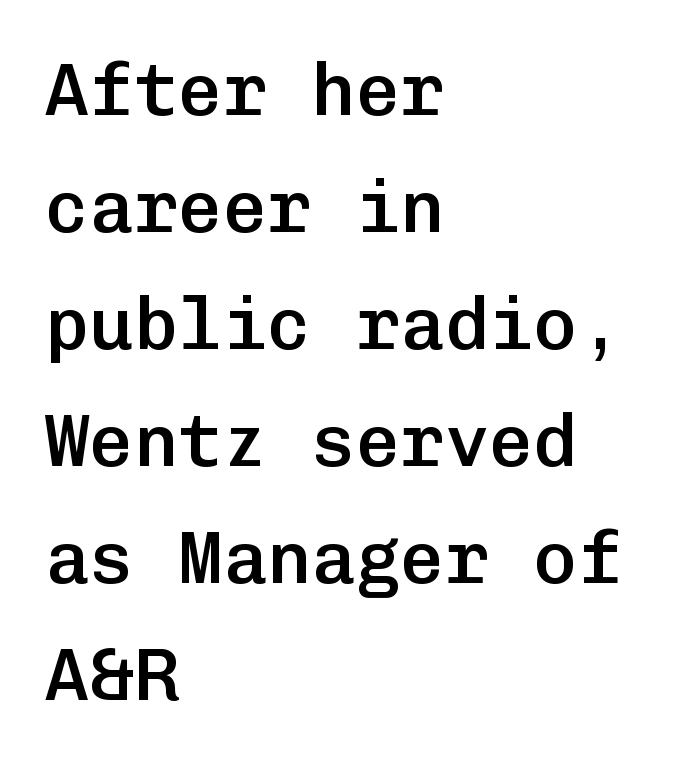
{"serif": "no", "italic": "no", "bold": "semi", "weight": "semibold", "width": "normal", "stroke_contrast": "low", "x_height": "medium", "monospaced": "yes", "underline": "no", "align": "left", "line_spacing": "normal", "line_spacing_ratio": 1.58, "letter_spacing": "normal", "letter_spacing_em": 0.0, "glyph_px": 74}
